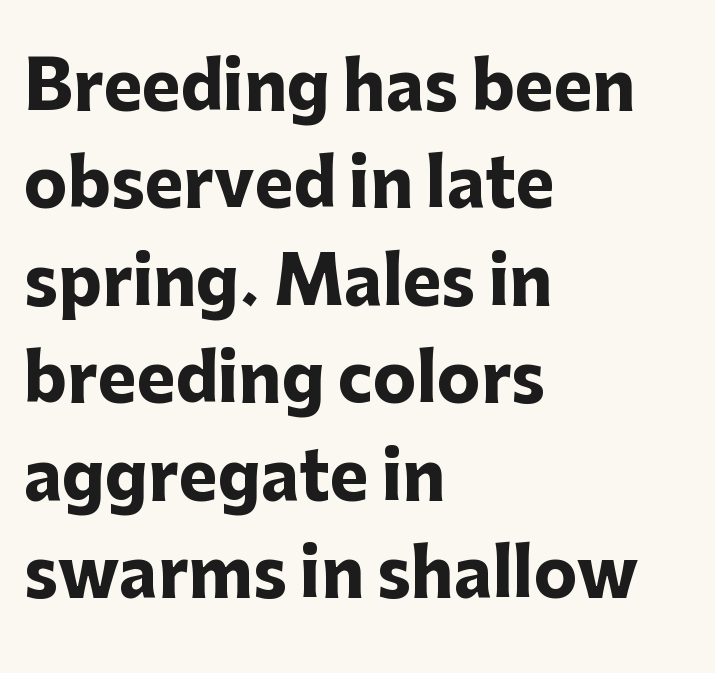
Set as a true bold cut, around the 700 mark. The passage shown is typed in a proportional face where columns would drift. The block of text has a typical density, with ordinary space between rows. Horizontally, the lines are justified to the leading edge only. The letters sit at their default tracking, neither squeezed nor spread. Descenders hang freely into open space.
